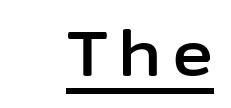
Reading down the block, your eye finds every line finishing at a fixed right position. A typesetter would call this proportional, since set widths differ per character. Ascenders rise straight up at ninety degrees. The face used here appears with an underline applied. No feet cap the strokes, marking this as sans-serif type.
